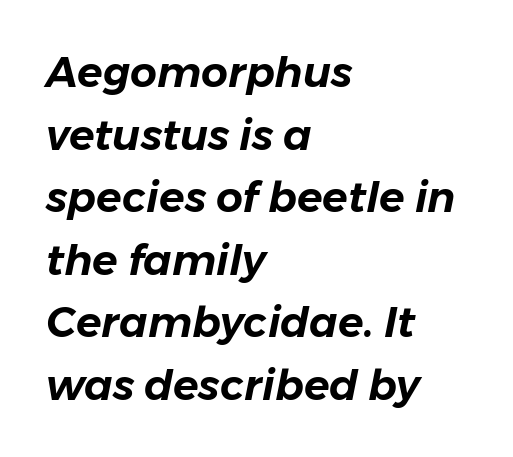
The image shows 42 px text type, italic (leaning right); set left-aligned, normal line spacing (1.49x), normal letter spacing, not underlined; low stroke contrast and a medium x-height.
